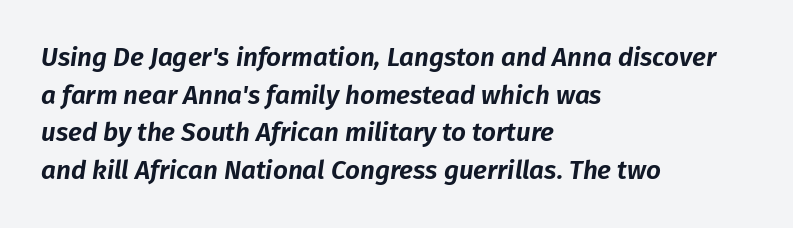
The image shows 26 px text type, italic (leaning right); set left-aligned, normal line spacing (1.45x), normal letter spacing, not underlined.
